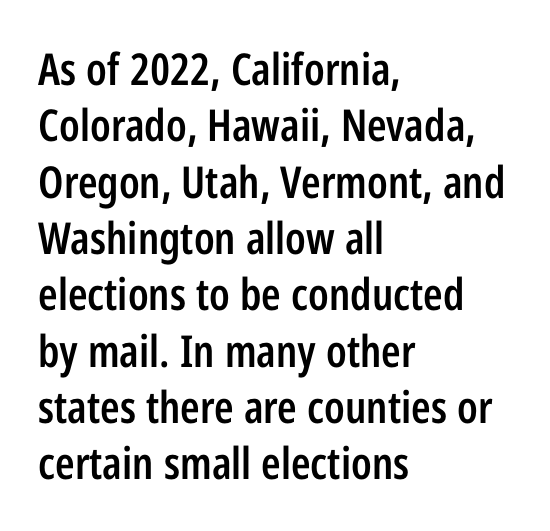
Is there much room between lines? A standard amount, neither cramped nor airy. What weight is shown? A semibold, between regular and bold. Is there any slant? The stems are plumb. Each row of text sits above clean, open space. Between one letter and the next there's only the usual sliver of space. A typesetter would call this proportional, since set widths differ per character.
